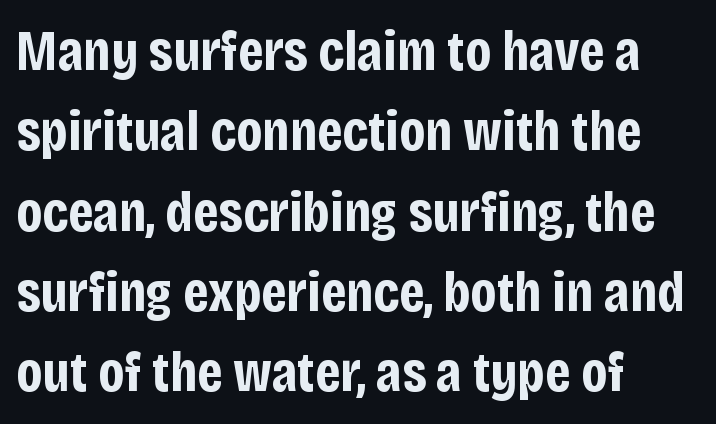
These lines keep a tight, regular rhythm from letter to letter. Baseline-to-baseline distance is the conventional proportion of letter height. A roman cut, with each character standing at attention. Is this a fixed-width face? No — the glyphs have proportional, varying widths.
